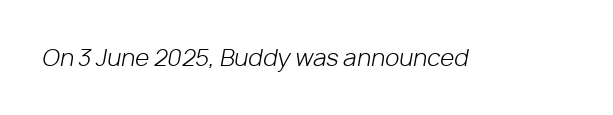
Q: Is the text bold? A: No.
Q: Is the text italic (slanted)? A: Yes, it leans right by about 10 degrees.
Q: Is the text underlined? A: No.
Q: Is the spacing between letters normal or unusually wide? A: Normal.
